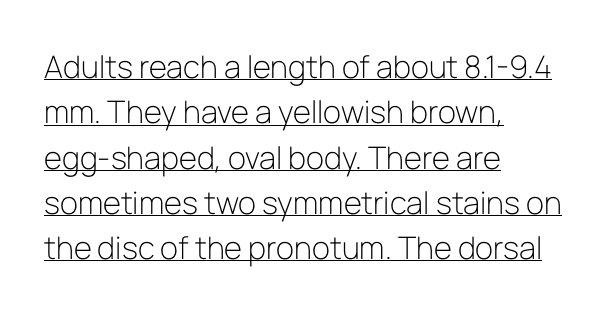
Grotesque or geometric, the face here clearly has no serifs. A classic flush-left, rag-right setting is used for this passage. Proportional: the letters do not fall into vertical columns. Summary of vertical rhythm: regular, with standard interline spacing. Observe the ordinary spacing: letters are neighbours, not strangers.
